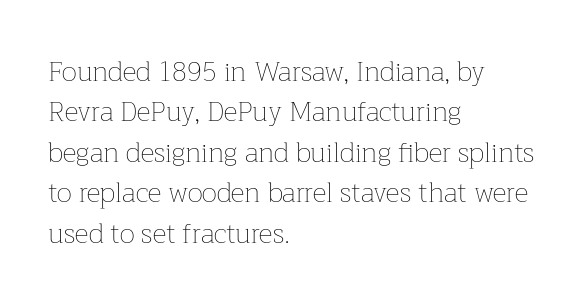
Q: Is the text bold? A: No.
Q: Is the text italic (slanted)? A: No, it is upright.
Q: Is the text underlined? A: No.
Q: How is the paragraph aligned? A: Left-aligned.
Q: Is the spacing between letters normal or unusually wide? A: Normal.
Q: Is the spacing between lines tight, normal or loose? A: Normal.
